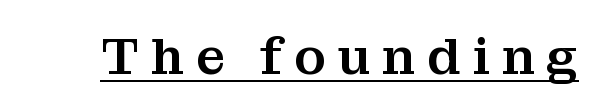
Q: Is the text italic (slanted)? A: No, it is upright.
Q: Is the typeface a serif or a sans-serif typeface? A: Serif.
Q: Is the text underlined? A: Yes.
Q: Is the spacing between letters normal or unusually wide? A: Unusually wide.
Q: Width (condensed, normal, or wide)? A: Normal.
Q: Stroke contrast? A: Medium.
Q: x-height? A: Medium.
Q: Monospaced? A: No.
